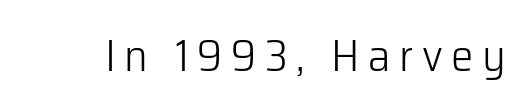
The image shows 45 px light sans-serif type, upright; set not underlined; low stroke contrast and a medium x-height.
